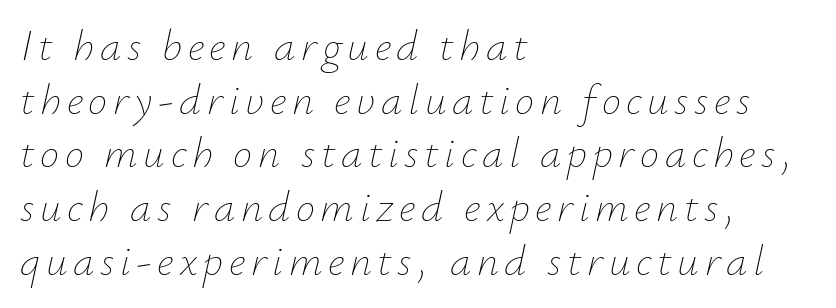
The image shows 43 px thin type, italic (leaning right); set left-aligned, normal line spacing (1.25x), not underlined; low stroke contrast and a small x-height.
